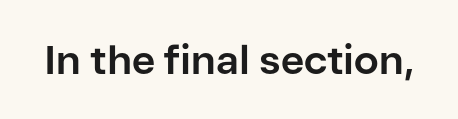
Q: Is the text bold? A: Yes.
Q: Is the text italic (slanted)? A: No, it is upright.
Q: Is the typeface a serif or a sans-serif typeface? A: Sans-serif.
Q: Is the text underlined? A: No.
Q: Is the spacing between letters normal or unusually wide? A: Normal.
Q: Width (condensed, normal, or wide)? A: Normal.
Q: Stroke contrast? A: Low.
Q: x-height? A: Medium.
Q: Monospaced? A: No.
